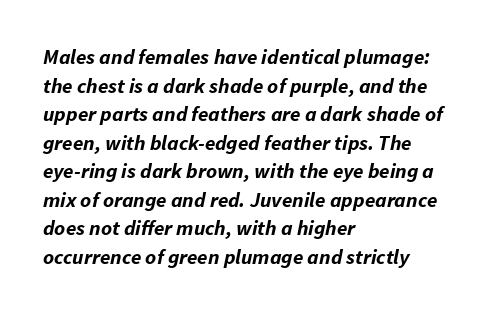
The letters are slanted; this is an italic face. There is no visible air inserted between adjacent glyphs. The passage shown is not underscored anywhere. The block of text has a typical density, with ordinary space between rows. A dark, heavy texture on the line: the type is bold. Typeset ragged right — the left edge is the straight one.
